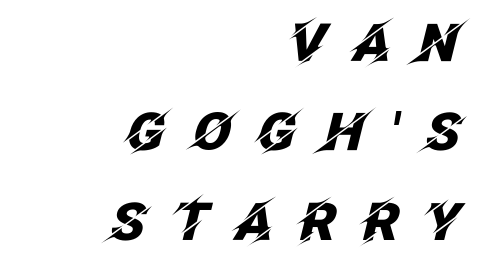
The image shows 52 px heavy type, italic (leaning right); set right-aligned, line spacing 1.72x, unusually wide letter spacing (+0.48 em), not underlined; low stroke contrast and a large x-height.
